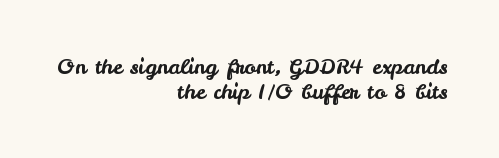
The image shows 21 px text type; set right-aligned, line spacing 1.19x, normal letter spacing, not underlined.
